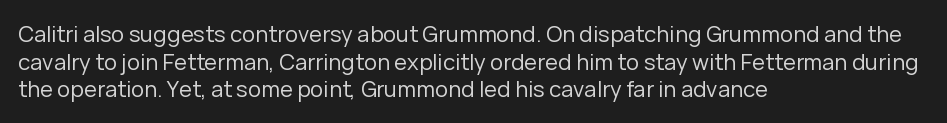
Q: Is the text bold? A: No.
Q: Is the text italic (slanted)? A: No, it is upright.
Q: Is the text underlined? A: No.
Q: How is the paragraph aligned? A: Left-aligned.
Q: Is the spacing between letters normal or unusually wide? A: Normal.
Q: Is the spacing between lines tight, normal or loose? A: Normal.
